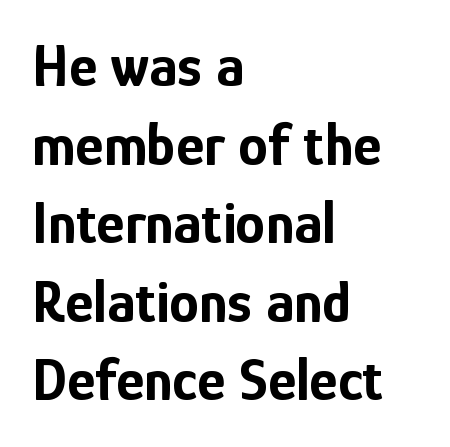
{"serif": "no", "italic": "no", "bold": "yes", "weight": "bold", "width": "condensed", "stroke_contrast": "low", "x_height": "medium", "monospaced": "no", "underline": "no", "align": "left", "line_spacing": "normal", "line_spacing_ratio": 1.31, "letter_spacing": "normal", "letter_spacing_em": 0.0, "glyph_px": 60}
